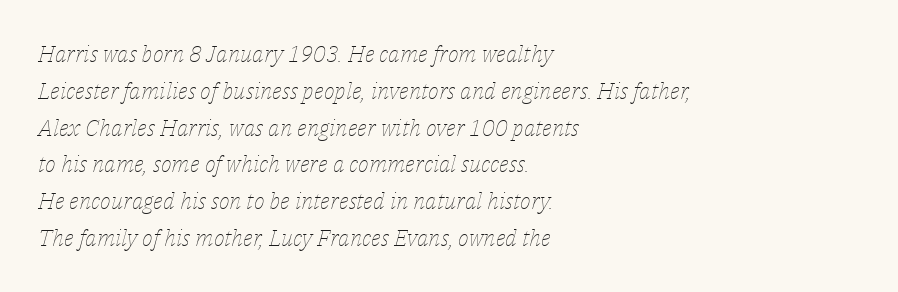
{"italic": "yes", "lean": "right", "slant_degrees": 14, "bold": "no", "underline": "no", "align": "left", "line_spacing": "normal", "line_spacing_ratio": 1.6, "letter_spacing": "normal", "letter_spacing_em": 0.0, "glyph_px": 23}
